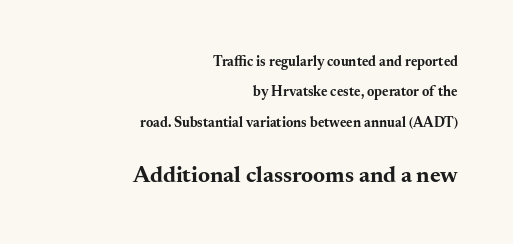
{"italic": "no", "bold": "yes", "underline": "no", "align": "right", "line_spacing": "loose", "line_spacing_ratio": 2.17, "letter_spacing": "normal", "letter_spacing_em": 0.0, "larger_block": "second", "size_ratio": 1.64, "glyph_px": 23}
